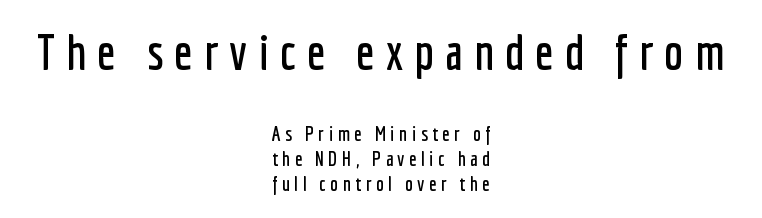
Q: Is the text italic (slanted)? A: No, it is upright.
Q: Is the typeface a serif or a sans-serif typeface? A: Sans-serif.
Q: Is the text underlined? A: No.
Q: How is the paragraph aligned? A: Centered.
Q: Is the spacing between letters normal or unusually wide? A: Unusually wide.
Q: Which block of text is set in a larger size, the first (top) or the second (bottom)? A: The first (top) one.
Q: Width (condensed, normal, or wide)? A: Condensed.
Q: Stroke contrast? A: Low.
Q: x-height? A: Medium.
Q: Monospaced? A: No.
